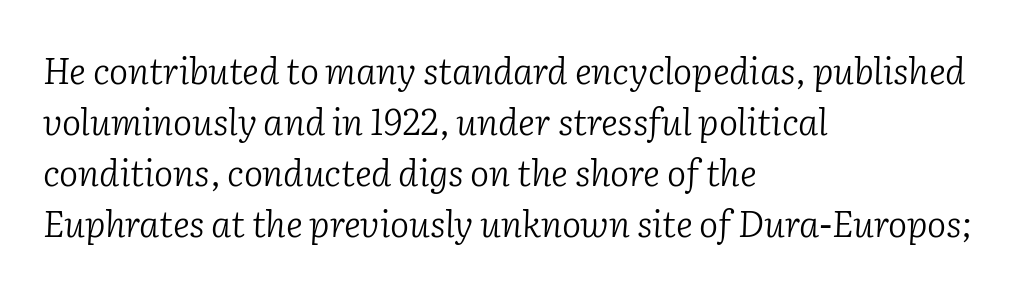
Words appear dense and cohesive because spacing is normal. Letterform terminals end in serifs throughout the passage. Lines of text with bare space underneath. Reading down the column, the eye jumps a familiar distance to each next line.
